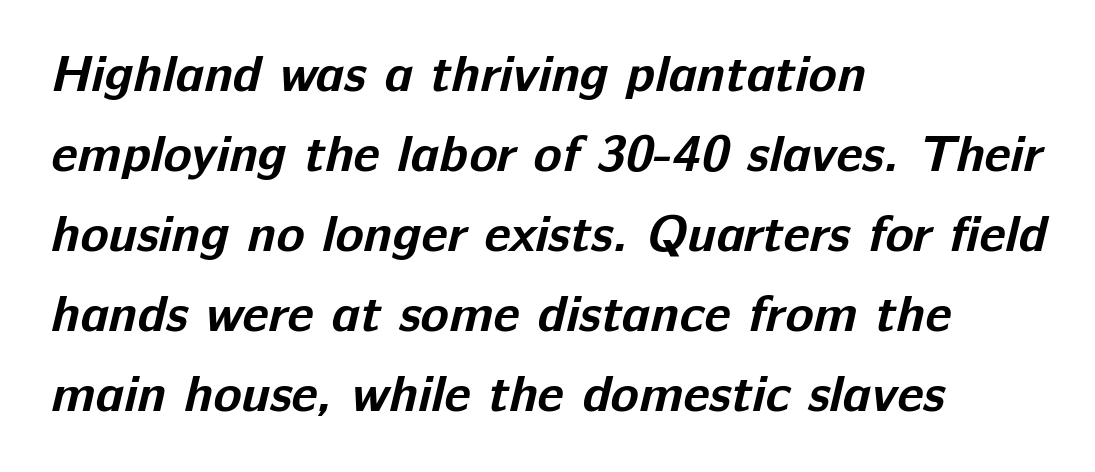
The image shows 52 px bold sans-serif type; set left-aligned, normal line spacing (1.54x), normal letter spacing, not underlined; low stroke contrast and a medium x-height.
